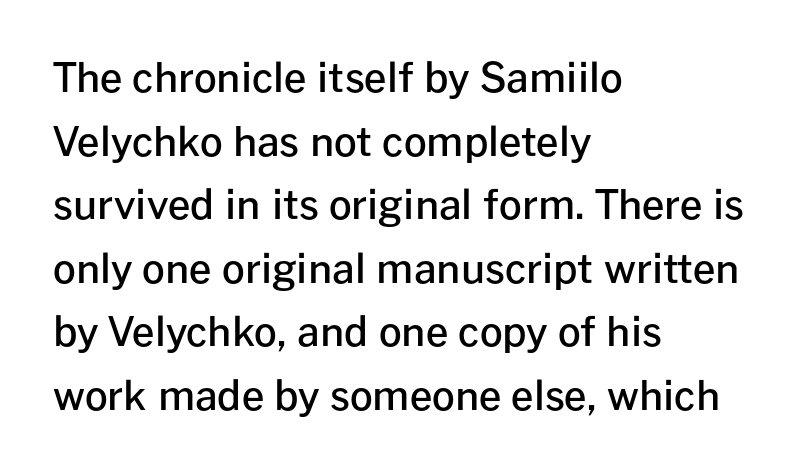
{"serif": "no", "italic": "no", "bold": "semi", "weight": "semibold", "width": "normal", "stroke_contrast": "low", "x_height": "medium", "monospaced": "no", "underline": "no", "align": "left", "line_spacing": "normal", "line_spacing_ratio": 1.59, "letter_spacing": "normal", "letter_spacing_em": 0.0, "glyph_px": 40}
